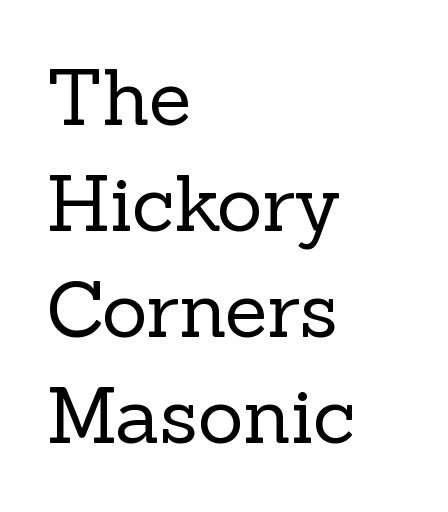
{"serif": "yes", "italic": "no", "bold": "no", "weight": "regular", "width": "normal", "x_height": "medium", "monospaced": "no", "underline": "no", "align": "left", "line_spacing": "normal", "line_spacing_ratio": 1.36, "letter_spacing": "normal", "letter_spacing_em": 0.0, "glyph_px": 78}
